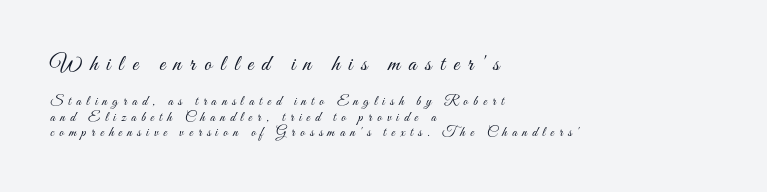
Q: Is the text bold? A: No.
Q: Is the text italic (slanted)? A: Yes.
Q: Is the text underlined? A: No.
Q: How is the paragraph aligned? A: Left-aligned.
Q: Is the spacing between letters normal or unusually wide? A: Unusually wide.
Q: Is the spacing between lines tight, normal or loose? A: Tight.
Q: Which block of text is set in a larger size, the first (top) or the second (bottom)? A: The first (top) one.
